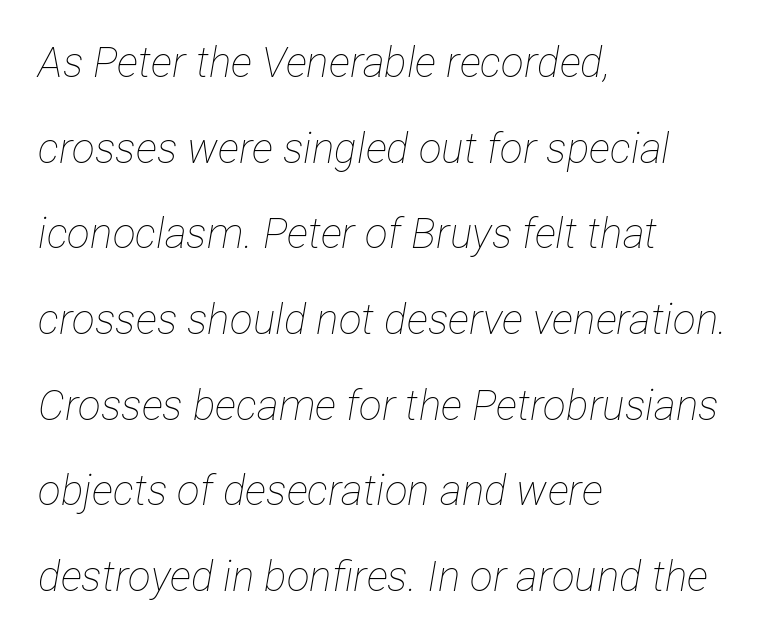
Q: Is the text bold? A: No.
Q: Is the text italic (slanted)? A: Yes, it leans right by about 12 degrees.
Q: Is the text underlined? A: No.
Q: How is the paragraph aligned? A: Left-aligned.
Q: Is the spacing between letters normal or unusually wide? A: Normal.
Q: Is the spacing between lines tight, normal or loose? A: Loose.
Q: Width (condensed, normal, or wide)? A: Condensed.
Q: Stroke contrast? A: Low.
Q: x-height? A: Medium.
Q: Monospaced? A: No.
